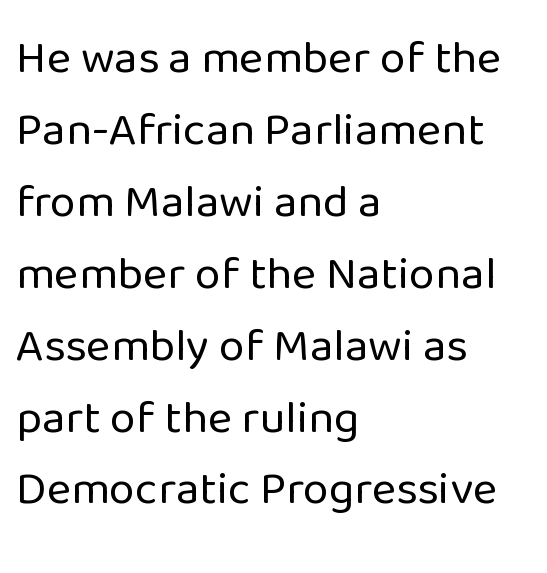
Q: Is the text bold? A: No.
Q: Is the text italic (slanted)? A: No, it is upright.
Q: Is the typeface a serif or a sans-serif typeface? A: Sans-serif.
Q: Is the text underlined? A: No.
Q: How is the paragraph aligned? A: Left-aligned.
Q: Is the spacing between letters normal or unusually wide? A: Normal.
Q: Is the spacing between lines tight, normal or loose? A: Normal.
Q: Width (condensed, normal, or wide)? A: Normal.
Q: Stroke contrast? A: Low.
Q: x-height? A: Medium.
Q: Monospaced? A: No.
